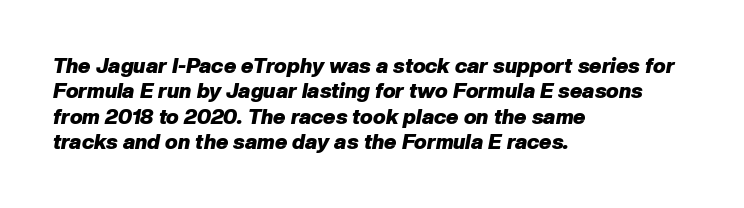
{"italic": "yes", "lean": "right", "slant_degrees": 10, "bold": "yes", "underline": "no", "align": "left", "line_spacing_ratio": 1.21, "letter_spacing": "normal", "letter_spacing_em": 0.0, "glyph_px": 21}
